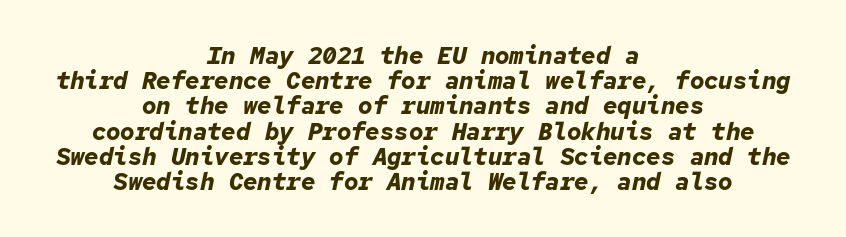
Q: Is the text bold? A: Yes.
Q: Is the text italic (slanted)? A: Yes, it leans right by about 12 degrees.
Q: Is the text underlined? A: No.
Q: How is the paragraph aligned? A: Centered.
Q: Is the spacing between letters normal or unusually wide? A: Normal.
Q: Is the spacing between lines tight, normal or loose? A: Tight.
